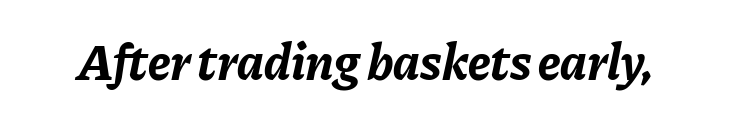
The image shows 51 px bold type, italic (leaning right); set normal letter spacing, not underlined; low stroke contrast and a medium x-height.
